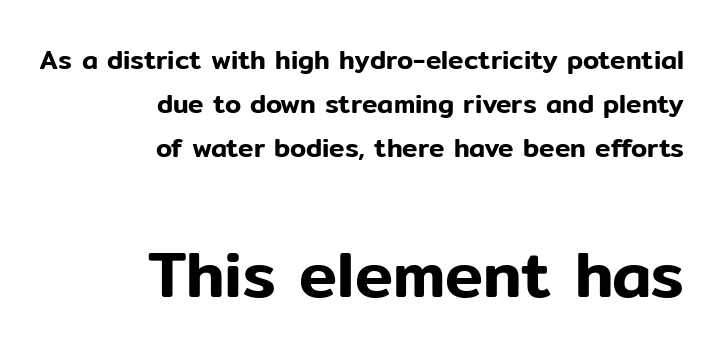
{"serif": "no", "italic": "no", "width": "normal", "stroke_contrast": "low", "x_height": "medium", "monospaced": "no", "underline": "no", "align": "right", "line_spacing": "normal", "line_spacing_ratio": 1.7, "letter_spacing": "normal", "letter_spacing_em": 0.0, "larger_block": "second", "size_ratio": 2.46, "glyph_px": 64}
